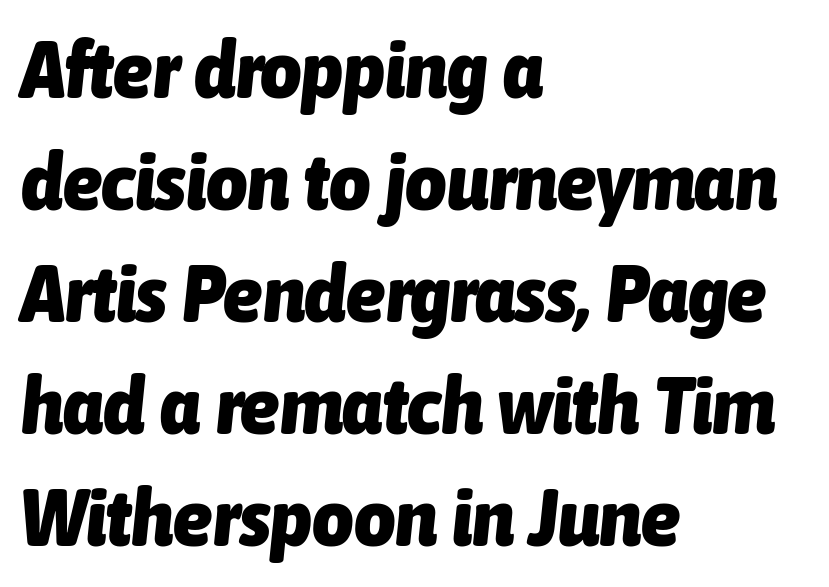
The image shows 80 px heavy, condensed type, italic (leaning right); set left-aligned, normal line spacing (1.4x), normal letter spacing, not underlined; low stroke contrast and a medium x-height.
